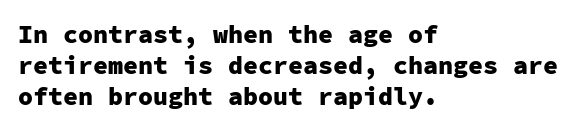
{"italic": "no", "bold": "yes", "underline": "no", "align": "left", "line_spacing_ratio": 1.24, "letter_spacing": "normal", "letter_spacing_em": 0.0, "glyph_px": 25}
